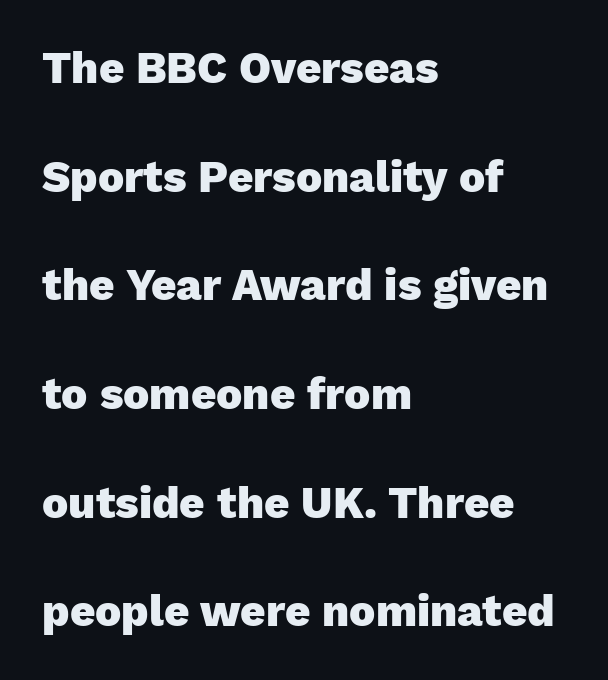
{"serif": "no", "italic": "no", "bold": "yes", "weight": "heavy", "width": "normal", "stroke_contrast": "low", "x_height": "medium", "monospaced": "no", "underline": "no", "align": "left", "line_spacing": "loose", "line_spacing_ratio": 2.47, "letter_spacing": "normal", "letter_spacing_em": 0.0, "glyph_px": 44}
